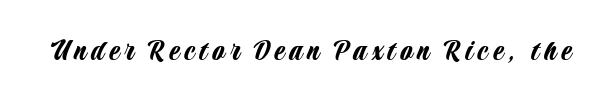
{"serif": "no", "width": "condensed", "stroke_contrast": "low", "x_height": "large", "monospaced": "no", "underline": "no", "glyph_px": 31}
